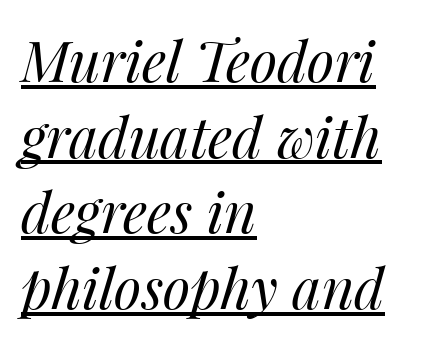
{"italic": "yes", "lean": "right", "slant_degrees": 14, "bold": "no", "weight": "regular", "width": "normal", "stroke_contrast": "medium", "x_height": "medium", "monospaced": "no", "underline": "yes", "align": "left", "line_spacing": "normal", "line_spacing_ratio": 1.35, "letter_spacing": "normal", "letter_spacing_em": 0.0, "glyph_px": 56}
